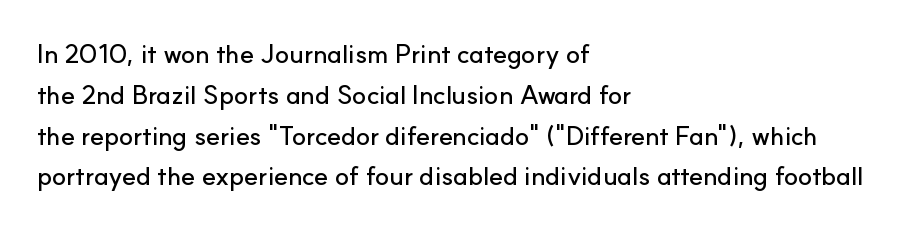
{"italic": "no", "underline": "no", "align": "left", "line_spacing": "normal", "line_spacing_ratio": 1.57, "letter_spacing": "normal", "letter_spacing_em": 0.0, "glyph_px": 26}
